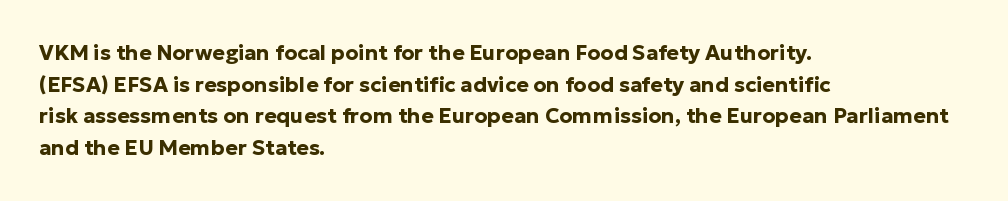
Q: Is the text bold? A: Yes.
Q: Is the text italic (slanted)? A: No, it is upright.
Q: Is the text underlined? A: No.
Q: How is the paragraph aligned? A: Left-aligned.
Q: Is the spacing between letters normal or unusually wide? A: Normal.
Q: Is the spacing between lines tight, normal or loose? A: Normal.
